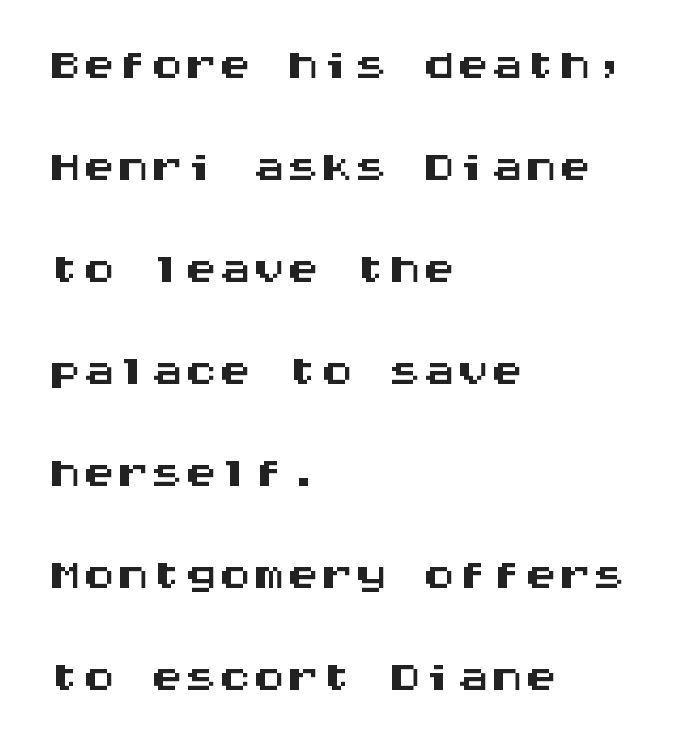
Q: Is the text italic (slanted)? A: No, it is upright.
Q: Is the typeface a serif or a sans-serif typeface? A: Sans-serif.
Q: Is the text underlined? A: No.
Q: How is the paragraph aligned? A: Left-aligned.
Q: Is the spacing between letters normal or unusually wide? A: Normal.
Q: Is the spacing between lines tight, normal or loose? A: Normal.
Q: Width (condensed, normal, or wide)? A: Wide.
Q: Stroke contrast? A: Medium.
Q: x-height? A: Large.
Q: Monospaced? A: Yes.
